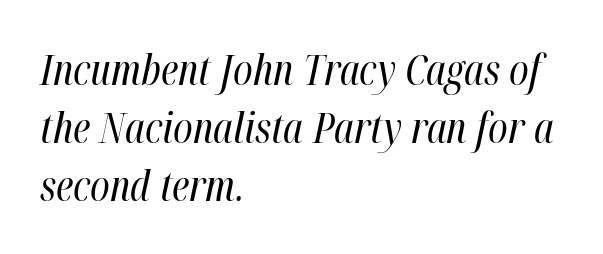
These lines are rendered in a variable-pitch font. Plain, unruled lines of type. The letterforms sit shoulder to shoulder at normal distance. The paragraph shown leans on its left margin.
